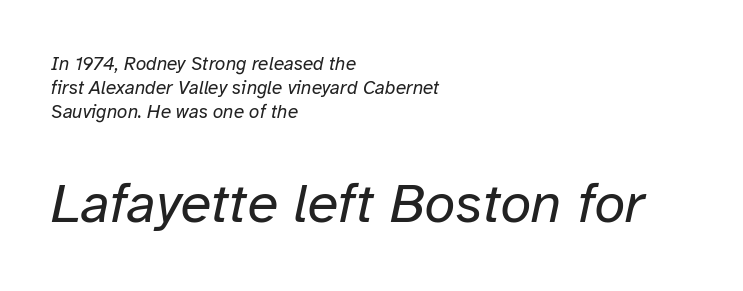
{"italic": "yes", "lean": "right", "slant_degrees": 12, "bold": "no", "weight": "regular", "width": "normal", "stroke_contrast": "low", "x_height": "medium", "monospaced": "no", "underline": "no", "align": "left", "line_spacing": "normal", "line_spacing_ratio": 1.27, "letter_spacing": "normal", "letter_spacing_em": 0.0, "larger_block": "second", "size_ratio": 2.95, "glyph_px": 56}
